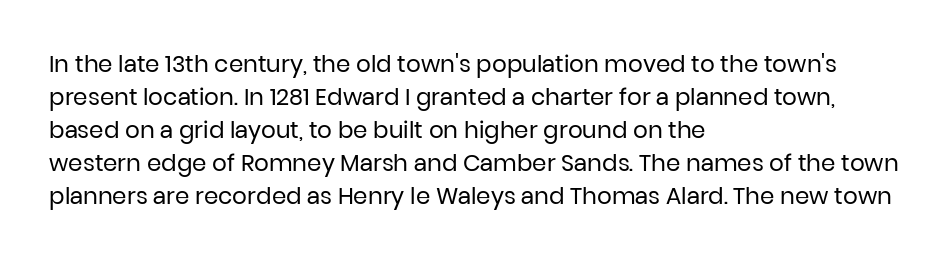
The image shows 23 px text type, upright; set left-aligned, normal line spacing (1.44x), normal letter spacing, not underlined.
